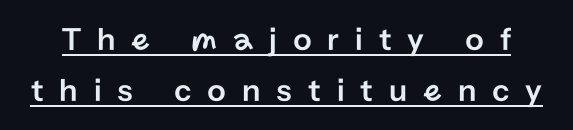
Q: Is the text italic (slanted)? A: No, it is upright.
Q: Is the typeface a serif or a sans-serif typeface? A: Sans-serif.
Q: Is the text underlined? A: Yes.
Q: Is the spacing between letters normal or unusually wide? A: Unusually wide.
Q: Is the spacing between lines tight, normal or loose? A: Normal.
Q: Width (condensed, normal, or wide)? A: Normal.
Q: Stroke contrast? A: Low.
Q: x-height? A: Medium.
Q: Monospaced? A: No.
